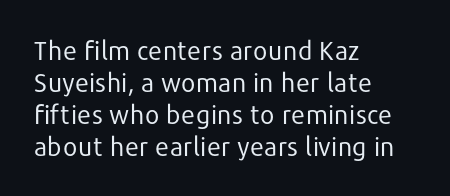
The passage shown is not underscored anywhere. Words appear dense and cohesive because spacing is normal. Alignment: flush left. Unlike italic type, these characters show no tilt at all.
